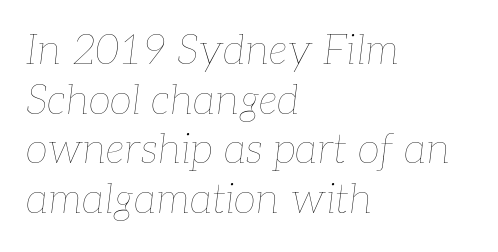
Notice how the stems are inclined rather than vertical — that's the hallmark of italics. You could not count columns in this text — the font is proportionally spaced. Students, note that the glyphs here touch the page at normal intervals. Short and long lines alike share a common starting point at left. Is the type heavy? It reads as light-to-regular instead.
